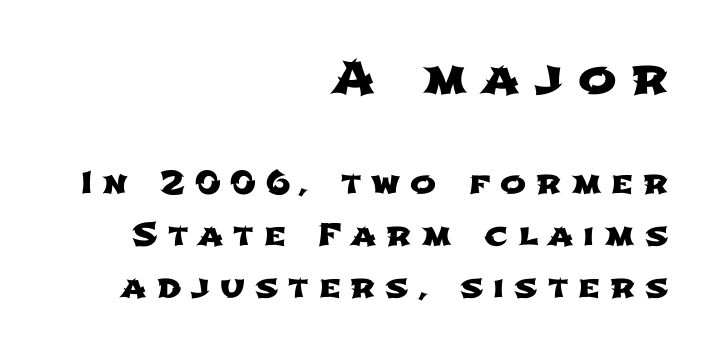
{"serif": "no", "width": "wide", "stroke_contrast": "low", "x_height": "medium", "monospaced": "no", "underline": "no", "align": "right", "line_spacing": "normal", "line_spacing_ratio": 1.69, "letter_spacing": "wide", "letter_spacing_em": 0.32, "larger_block": "first", "size_ratio": 1.48, "glyph_px": 46}
